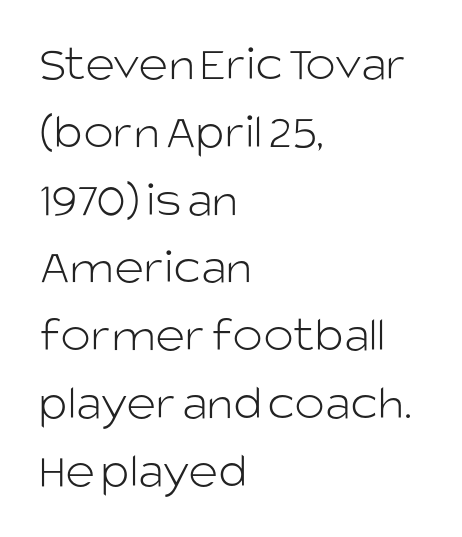
The letters look calm and open, with moderate or lighter stems. What stands out about the letter spacing? Nothing — it is the standard amount. Casual observation: everything's shoved over to the left. Quick note: interline space is typical. Every character sits straight up, as roman type does. You could not count columns in this text — the font is proportionally spaced.
